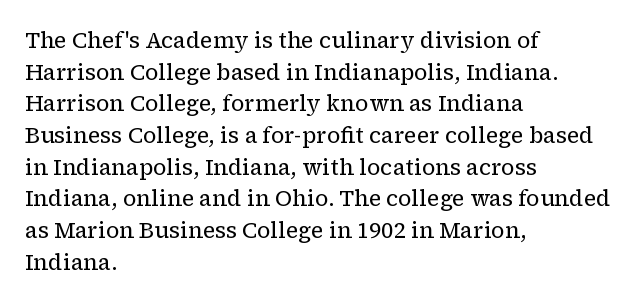
{"italic": "no", "bold": "no", "underline": "no", "align": "left", "line_spacing": "normal", "line_spacing_ratio": 1.44, "letter_spacing": "normal", "letter_spacing_em": 0.0, "glyph_px": 22}
